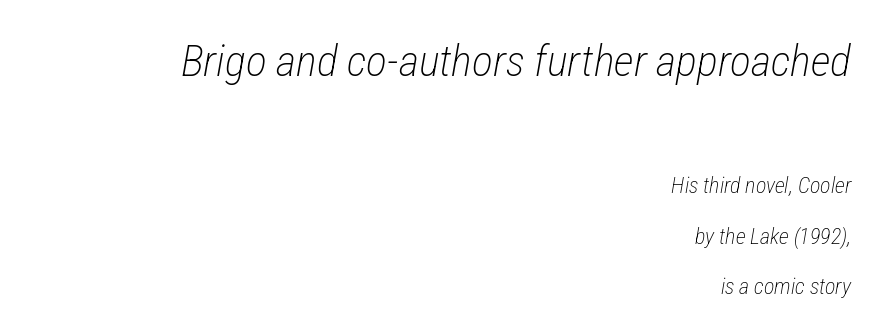
{"italic": "yes", "lean": "right", "slant_degrees": 12, "bold": "no", "weight": "light", "width": "condensed", "stroke_contrast": "low", "x_height": "medium", "monospaced": "no", "underline": "no", "align": "right", "line_spacing": "loose", "line_spacing_ratio": 2.31, "letter_spacing": "normal", "letter_spacing_em": 0.0, "larger_block": "first", "size_ratio": 2.0, "glyph_px": 44}
